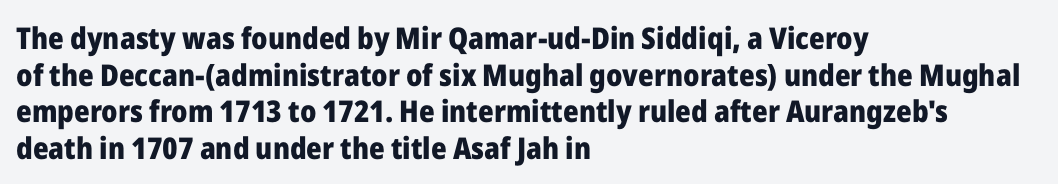
Line beginnings align vertically; line endings do not. What kind of face is this? One without serifs — a sans. Weight: bold. Each word holds together tightly as a unit, with standard inter-letter gaps. Every character sits straight up, as roman type does.
